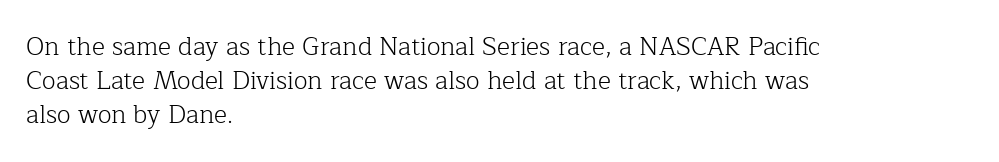
A normal amount of white space separates one row of letters from the next. Honestly, the letter spacing is just normal — you wouldn't notice it. The font's upright variant was chosen for this text. Is this a heavy cut? Hardly; it is regular or lighter. Caption: multi-line text, flush left, ragged right.
